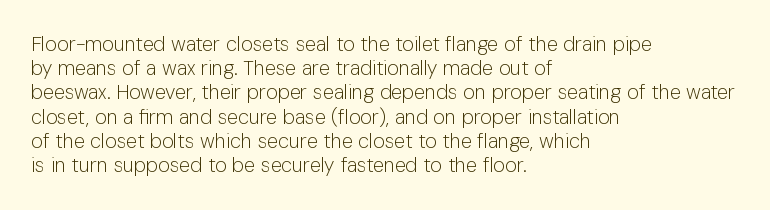
Tall strokes in this sample are plumb rather than angled. Decoration check: the copy has no underline. Words appear dense and cohesive because spacing is normal. The typesetter chose a ragged-right arrangement here.
